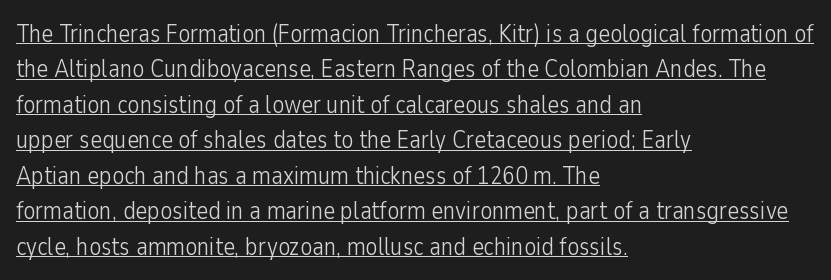
{"italic": "no", "bold": "no", "underline": "yes", "align": "left", "line_spacing": "normal", "line_spacing_ratio": 1.42, "letter_spacing": "normal", "letter_spacing_em": 0.0, "glyph_px": 25}
